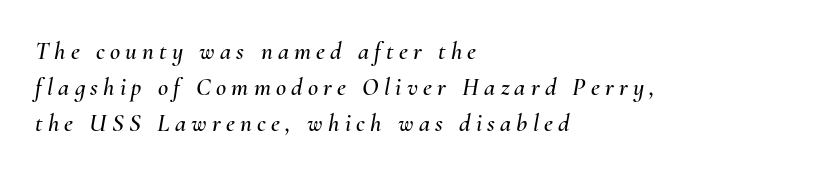
The image shows 25 px text type, italic (leaning right); set left-aligned, normal line spacing (1.45x), unusually wide letter spacing (+0.21 em), not underlined.
